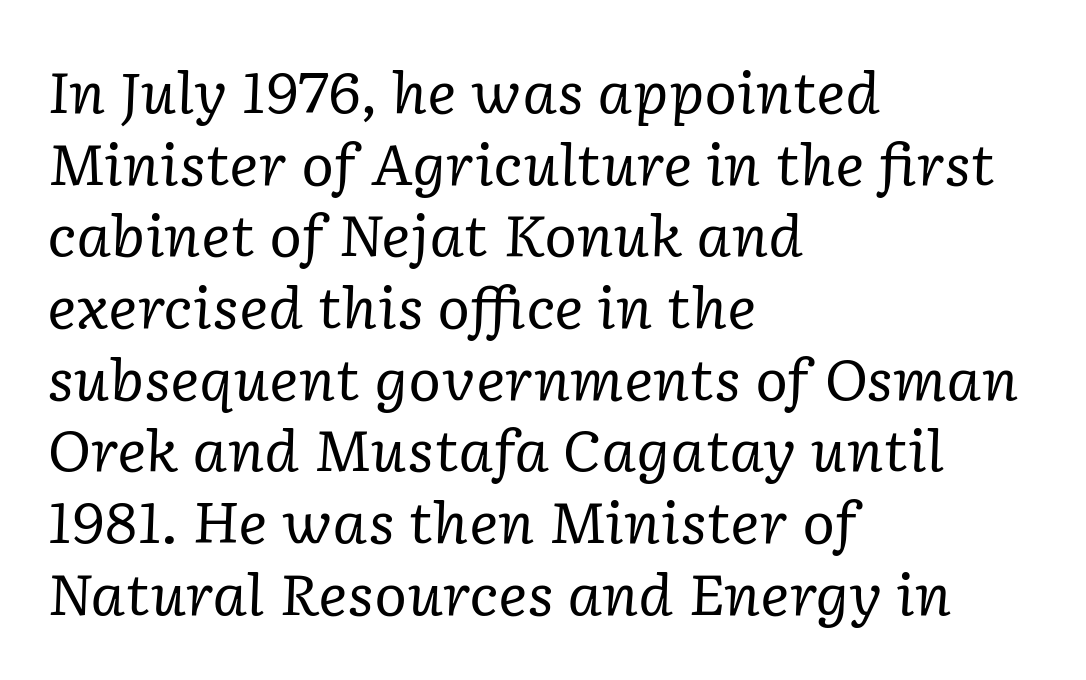
{"serif": "yes", "italic": "yes", "lean": "right", "slant_degrees": 2, "bold": "no", "weight": "regular", "width": "normal", "stroke_contrast": "low", "x_height": "medium", "monospaced": "no", "underline": "no", "align": "left", "line_spacing": "normal", "line_spacing_ratio": 1.28, "letter_spacing": "normal", "letter_spacing_em": 0.0, "glyph_px": 56}
